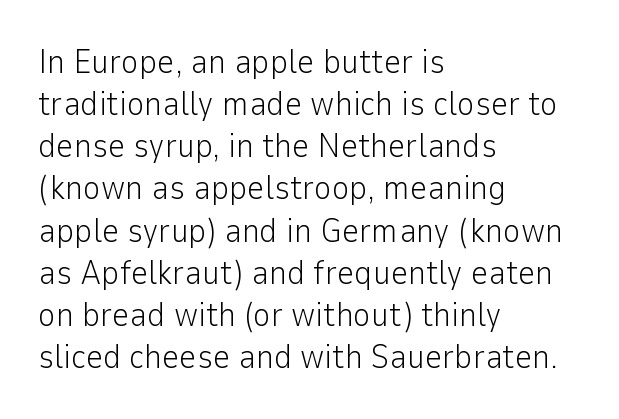
The setting favours the left margin, as ordinary paragraphs usually do. Glance below the letters and you will spot only blank space. A light-to-regular cut is what we see here. Default kerning and tracking; the words read as compact shapes. Spacing verdict: proportional, widths tailored to each character. The glyphs in this specimen are sans serif.
